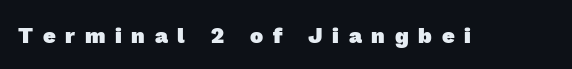
{"bold": "yes", "underline": "no", "letter_spacing": "wide", "letter_spacing_em": 0.44, "glyph_px": 22}
